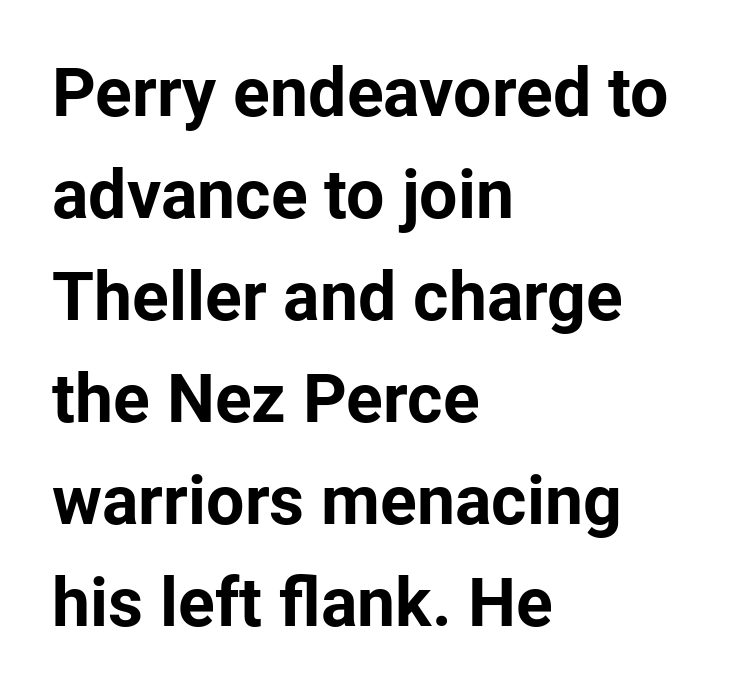
The image shows 68 px bold sans-serif type, upright; set left-aligned, normal line spacing (1.5x), normal letter spacing, not underlined; low stroke contrast and a medium x-height.
